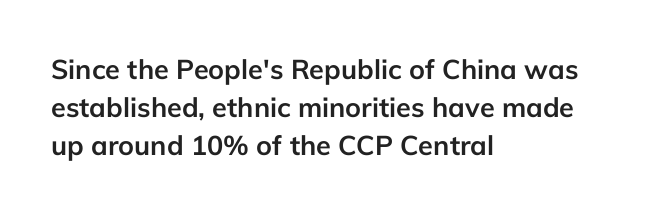
{"italic": "no", "bold": "yes", "underline": "no", "align": "left", "line_spacing": "normal", "line_spacing_ratio": 1.41, "letter_spacing": "normal", "letter_spacing_em": 0.0, "glyph_px": 27}
